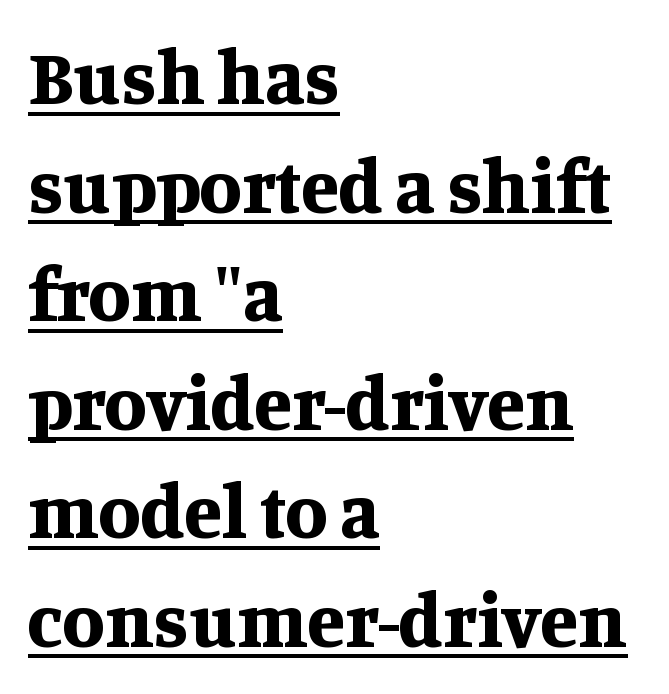
The image shows 77 px bold serif type, upright; set left-aligned, normal line spacing (1.41x), normal letter spacing, underlined; medium stroke contrast and a large x-height.
